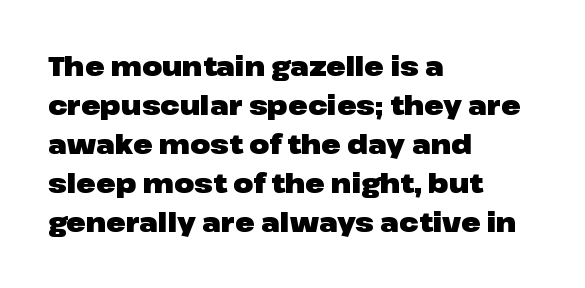
Successive baselines arrive at the customary interval. Nope, not italic — everything's standing straight. Stroke thickness is high; the sample reads as a true bold. Line starts are locked; line ends wander. Clear beneath every line of the passage. The line texture is even and compact thanks to regular tracking.
